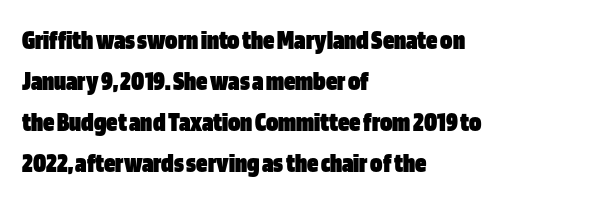
{"serif": "no", "italic": "no", "bold": "yes", "weight": "heavy", "width": "condensed", "stroke_contrast": "low", "x_height": "large", "monospaced": "no", "underline": "no", "align": "left", "line_spacing": "normal", "line_spacing_ratio": 1.46, "letter_spacing": "normal", "letter_spacing_em": 0.0, "glyph_px": 28}
